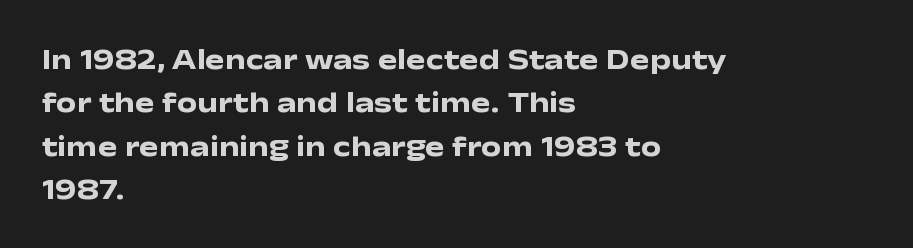
Summary of vertical rhythm: regular, with standard interline spacing. The type sits square on the baseline with zero lean. Layout note: lines flush left. The letters advance in unequal steps, a hallmark of proportional type. The space beneath each line is pristine and unruled. Note: no serifs on the glyphs.
